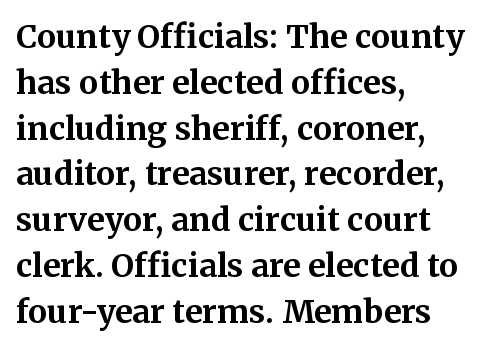
The image shows 32 px bold serif type, upright; set left-aligned, normal line spacing (1.43x), normal letter spacing, not underlined; medium stroke contrast and a medium x-height.
